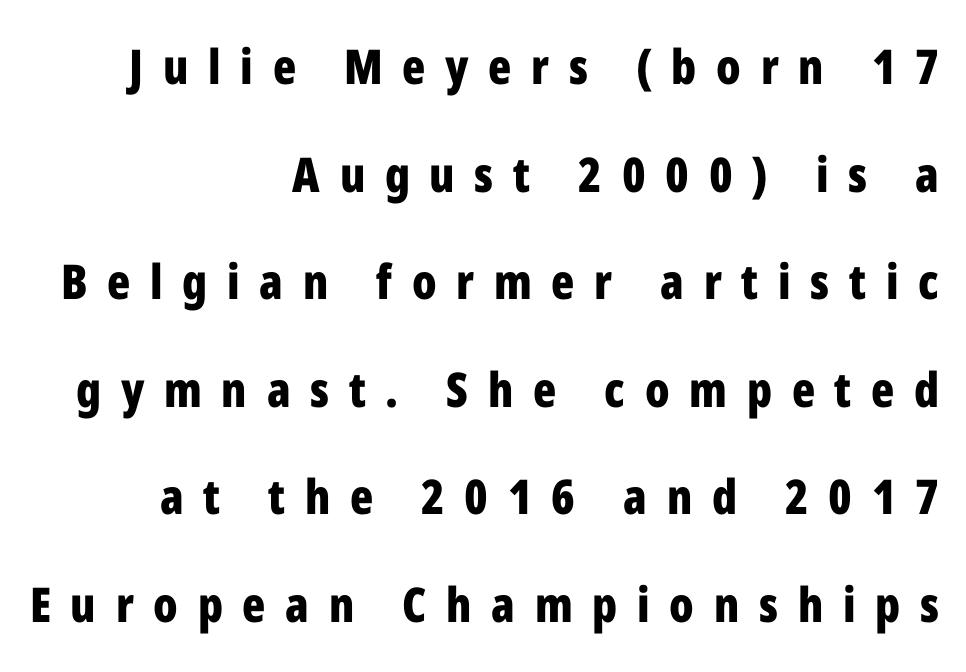
The image shows 48 px bold, condensed sans-serif type, upright; set right-aligned, loose line spacing (2.24x), unusually wide letter spacing (+0.41 em), not underlined; low stroke contrast and a medium x-height.
